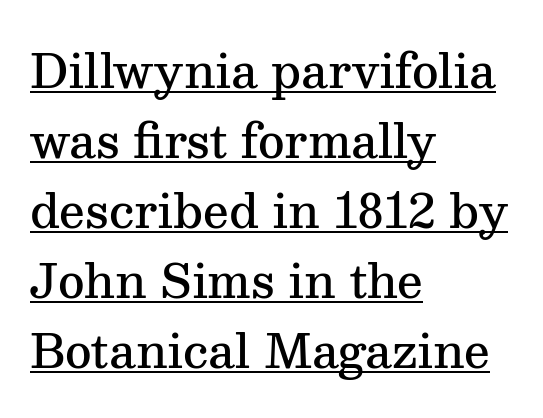
Moderately thickened strokes mark this as semibold type. The letters carry serifs — small finishing strokes at the ends of their stems. Which margin do the lines hug? The left one — the right edge is uneven. Descenders here cross a horizontal rule under the line. It's the straight-up-and-down kind of type. How would I describe the line gaps? Plain and ordinary.
